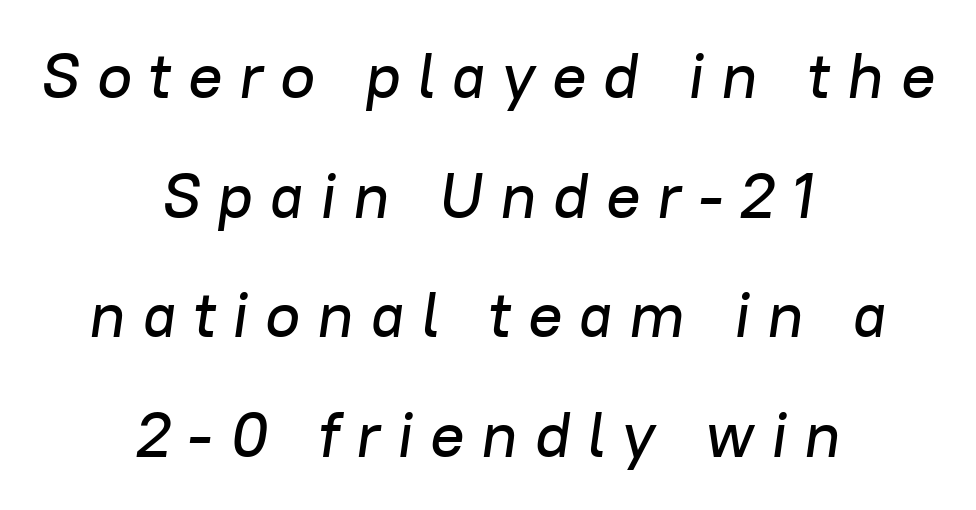
The horizontal fit of the characters is loose and conspicuously gappy. The gap between lines stays unmarked. Notice how the stems are inclined rather than vertical — that's the hallmark of italics. These lines are rendered in a variable-pitch font. Horizontal alignment here is central, giving a formal, balanced look.
